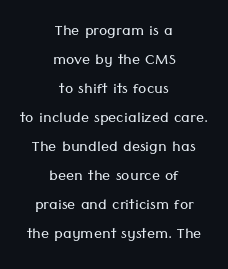
The image shows 20 px text type, upright; set centered, normal line spacing (1.45x), normal letter spacing, not underlined.
